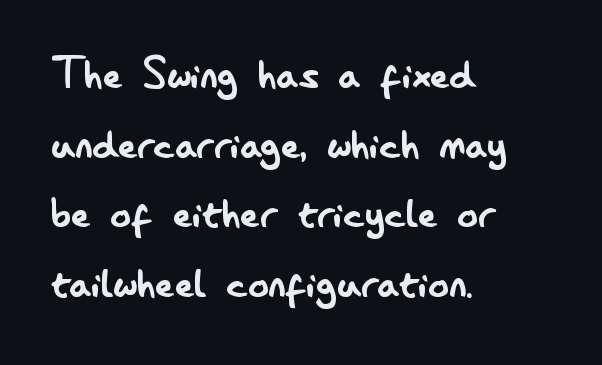
The image shows 52 px regular-weight, condensed sans-serif type, upright; set left-aligned, normal line spacing (1.34x), normal letter spacing, not underlined; low stroke contrast and a small x-height.
